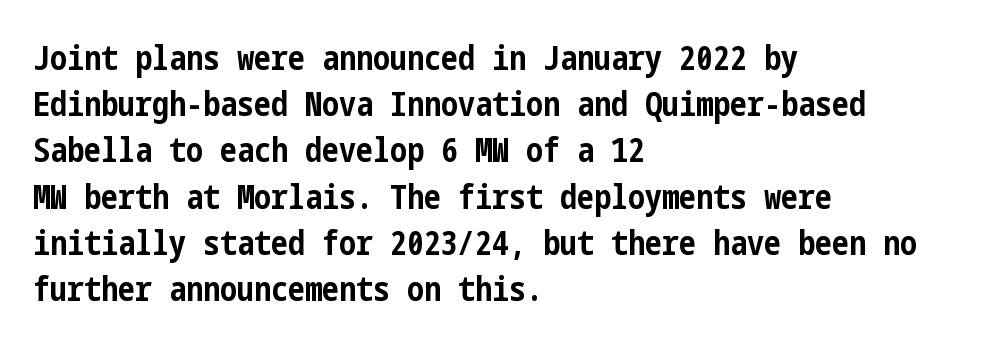
The image shows 34 px bold, condensed sans-serif type, upright; set left-aligned, normal line spacing (1.36x), normal letter spacing, not underlined; low stroke contrast and a medium x-height.
